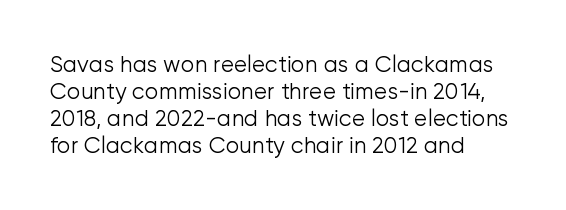
{"italic": "no", "bold": "no", "underline": "no", "align": "left", "line_spacing_ratio": 1.23, "letter_spacing": "normal", "letter_spacing_em": 0.0, "glyph_px": 22}
